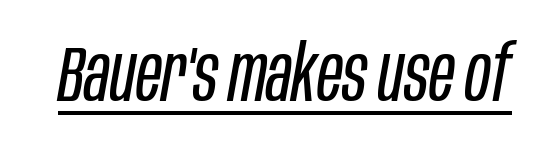
Q: Is the text bold? A: No.
Q: Is the text italic (slanted)? A: Yes, it leans right by about 10 degrees.
Q: Is the text underlined? A: Yes.
Q: Is the spacing between letters normal or unusually wide? A: Normal.
Q: Width (condensed, normal, or wide)? A: Condensed.
Q: Stroke contrast? A: Low.
Q: x-height? A: Large.
Q: Monospaced? A: No.
